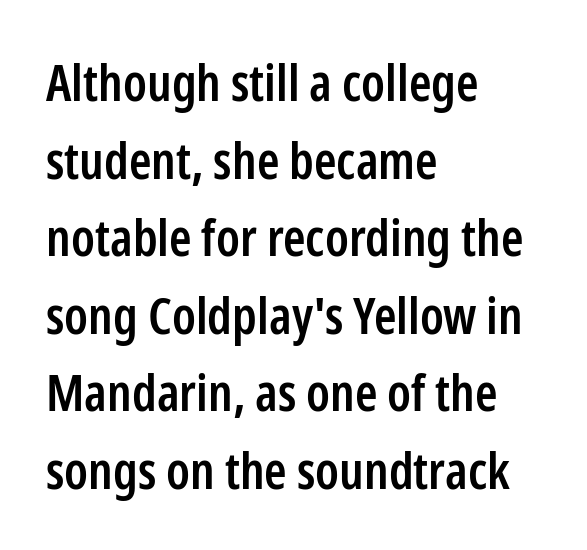
{"serif": "no", "italic": "no", "bold": "semi", "weight": "semibold", "width": "condensed", "stroke_contrast": "low", "x_height": "medium", "monospaced": "no", "underline": "no", "align": "left", "line_spacing": "normal", "line_spacing_ratio": 1.52, "letter_spacing": "normal", "letter_spacing_em": 0.0, "glyph_px": 51}
